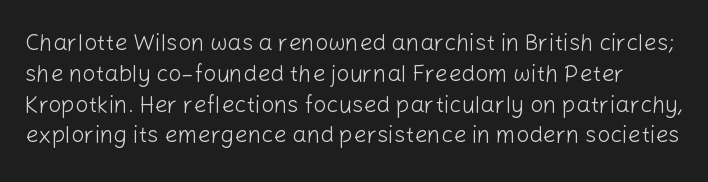
The image shows 23 px text type, upright; set normal line spacing (1.34x), normal letter spacing, not underlined.
